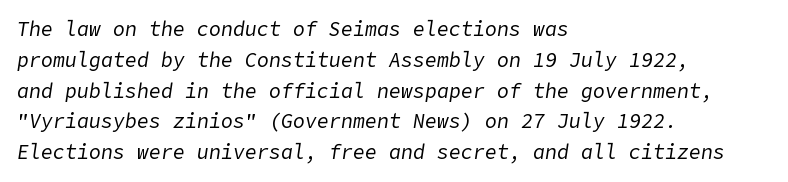
{"italic": "yes", "lean": "right", "slant_degrees": 9, "bold": "no", "underline": "no", "align": "left", "line_spacing": "normal", "line_spacing_ratio": 1.54, "letter_spacing": "normal", "letter_spacing_em": 0.0, "glyph_px": 20}
